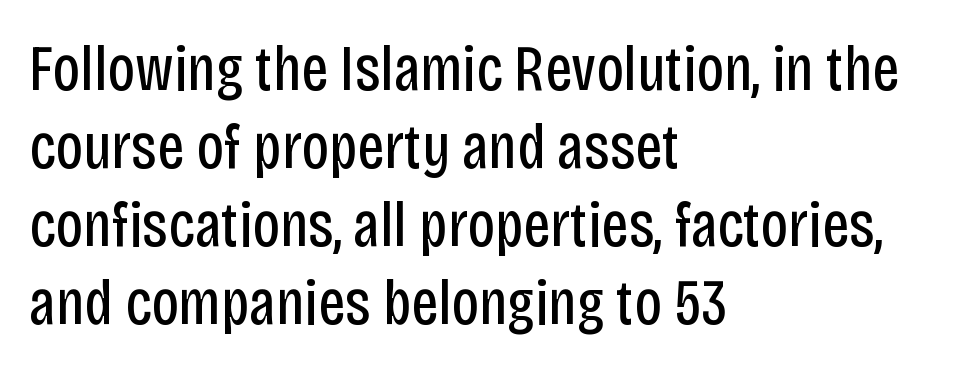
The image shows 65 px regular-weight, condensed sans-serif type, upright; set left-aligned, line spacing 1.2x, normal letter spacing, not underlined; low stroke contrast and a large x-height.
